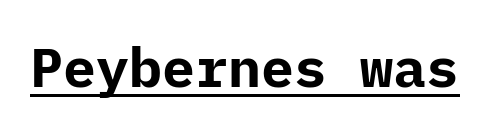
Designer's note — italics off, roman on. A sans-serif font was chosen for this passage. Each word holds together tightly as a unit, with standard inter-letter gaps. How heavy is the stroke? Heavy — this is a bold. The words here are underlined.
